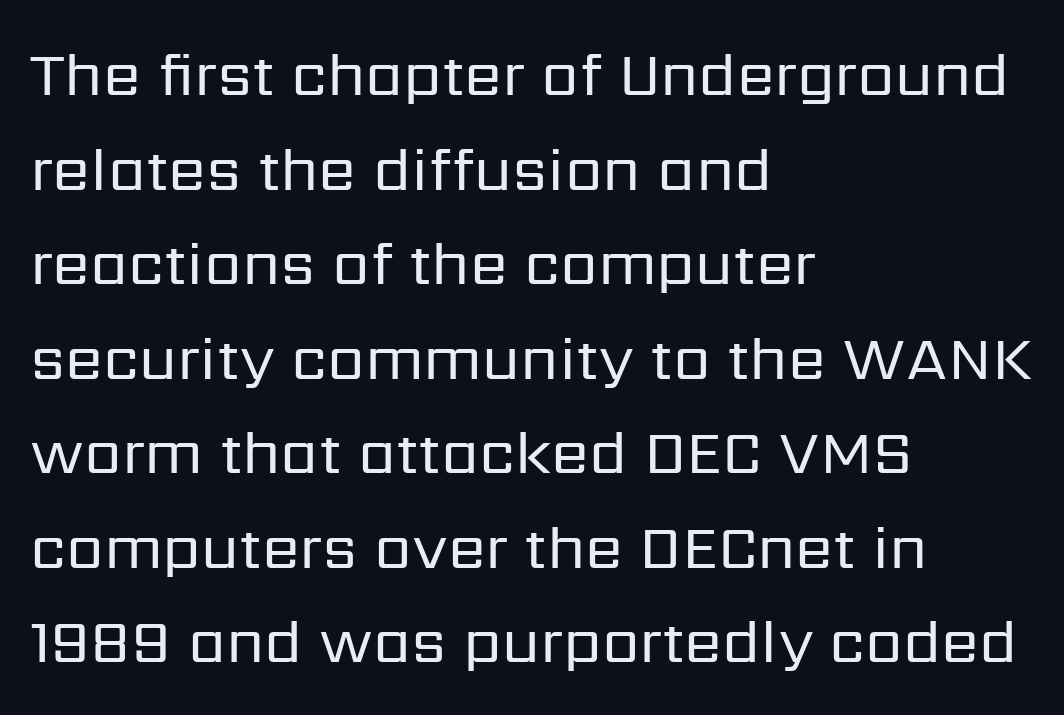
The image shows 61 px regular-weight sans-serif type, upright; set left-aligned, normal line spacing (1.55x), normal letter spacing, not underlined; low stroke contrast and a medium x-height.
